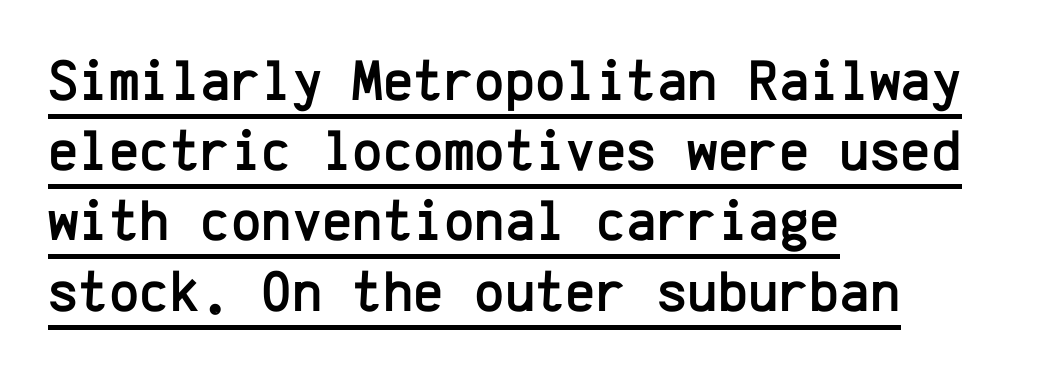
The image shows 58 px sans-serif type, upright, monospaced; set left-aligned, line spacing 1.21x, normal letter spacing, underlined; low stroke contrast and a medium x-height.
